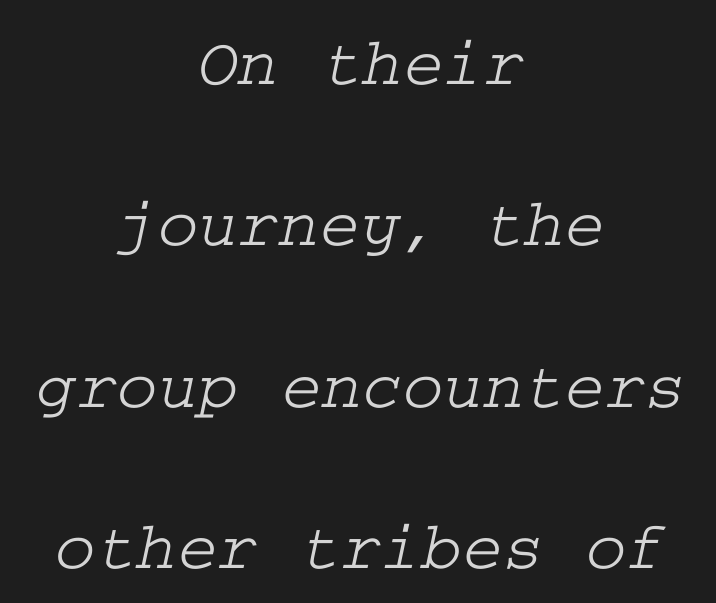
Q: Is the typeface a serif or a sans-serif typeface? A: Serif.
Q: Is the text underlined? A: No.
Q: How is the paragraph aligned? A: Centered.
Q: Is the spacing between letters normal or unusually wide? A: Normal.
Q: Is the spacing between lines tight, normal or loose? A: Loose.
Q: Width (condensed, normal, or wide)? A: Wide.
Q: Stroke contrast? A: Low.
Q: x-height? A: Medium.
